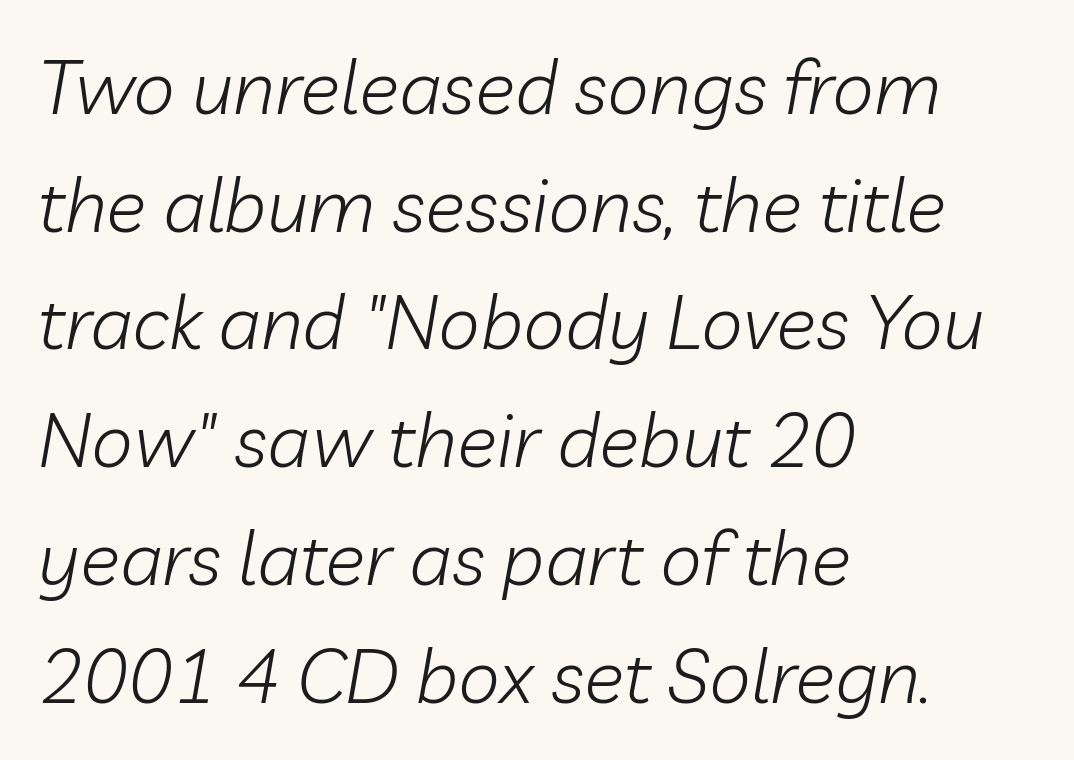
Short and long lines alike share a common starting point at left. Would a proofreader flag this as italicized? Yes. Bare-footed words on every line. Line spacing here is normal. Is the letter spacing exaggerated? No — it looks like the ordinary default.
